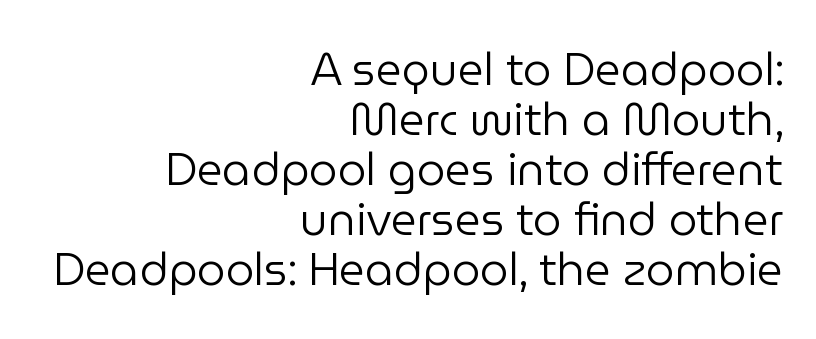
Character widths vary here, with narrow letters taking less room than wide ones. Weight class: somewhere from thin through regular. Notice how the passage keeps a crisp vertical edge on the right only. Characters follow at the spacing the type designer built in. Words float on clear page, feet unadorned. These lines huddle together more closely than default settings would place them.
